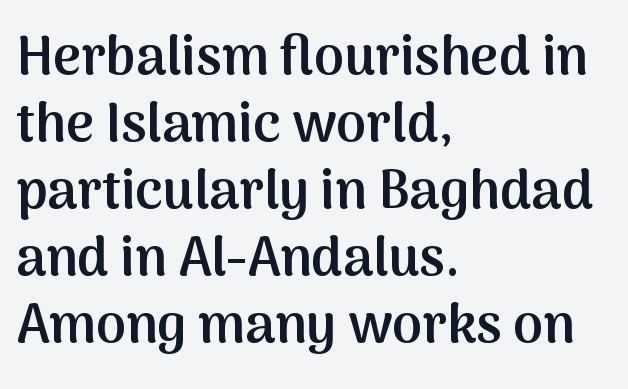
The image shows 54 px semibold sans-serif type, upright; set left-aligned, line spacing 1.24x, normal letter spacing, not underlined; medium stroke contrast and a medium x-height.
